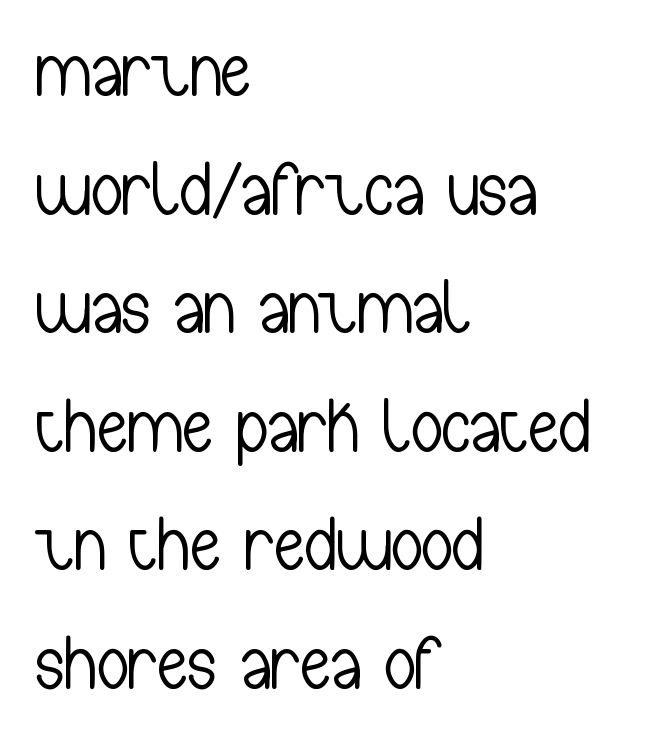
Q: Is the text bold? A: No.
Q: Is the text italic (slanted)? A: No, it is upright.
Q: Is the typeface a serif or a sans-serif typeface? A: Sans-serif.
Q: Is the text underlined? A: No.
Q: How is the paragraph aligned? A: Left-aligned.
Q: Is the spacing between letters normal or unusually wide? A: Normal.
Q: Is the spacing between lines tight, normal or loose? A: Normal.
Q: Width (condensed, normal, or wide)? A: Condensed.
Q: Stroke contrast? A: Low.
Q: x-height? A: Medium.
Q: Monospaced? A: No.
